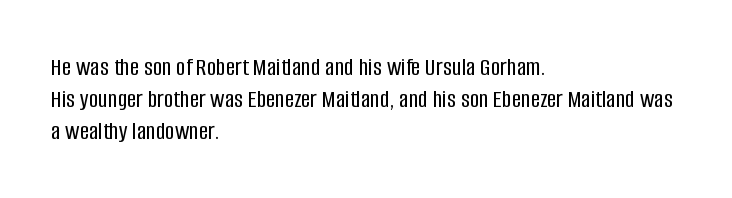
{"italic": "no", "underline": "no", "align": "left", "line_spacing_ratio": 1.23, "letter_spacing": "normal", "letter_spacing_em": 0.0, "glyph_px": 26}
